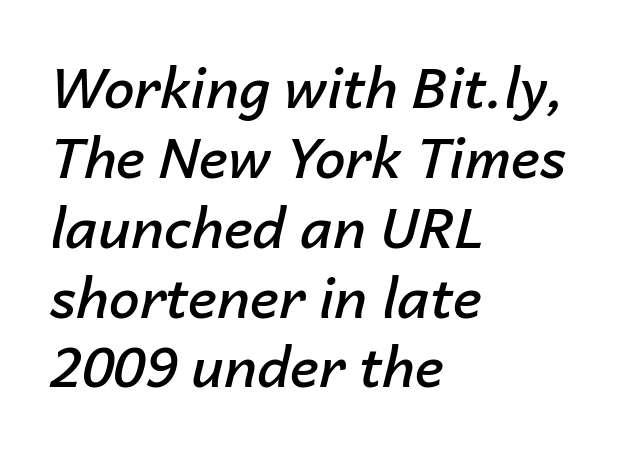
The image shows 55 px semibold type, italic (leaning right); set left-aligned, normal line spacing (1.27x), normal letter spacing, not underlined; low stroke contrast and a medium x-height.
